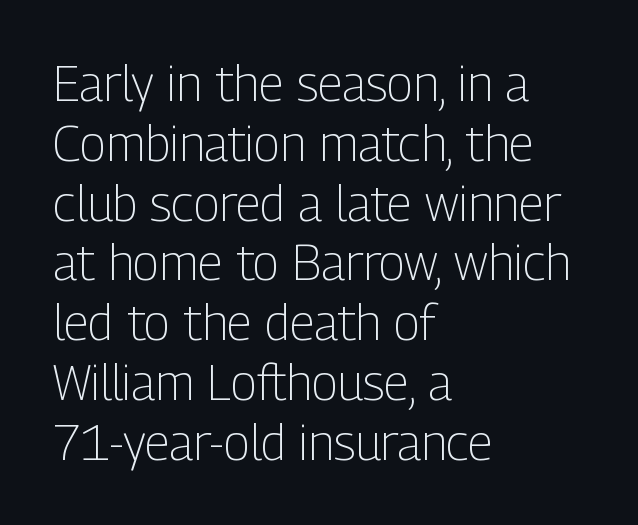
Q: Is the text bold? A: No.
Q: Is the text italic (slanted)? A: No, it is upright.
Q: Is the typeface a serif or a sans-serif typeface? A: Sans-serif.
Q: Is the text underlined? A: No.
Q: How is the paragraph aligned? A: Left-aligned.
Q: Is the spacing between letters normal or unusually wide? A: Normal.
Q: Width (condensed, normal, or wide)? A: Condensed.
Q: Stroke contrast? A: Low.
Q: x-height? A: Medium.
Q: Monospaced? A: No.
